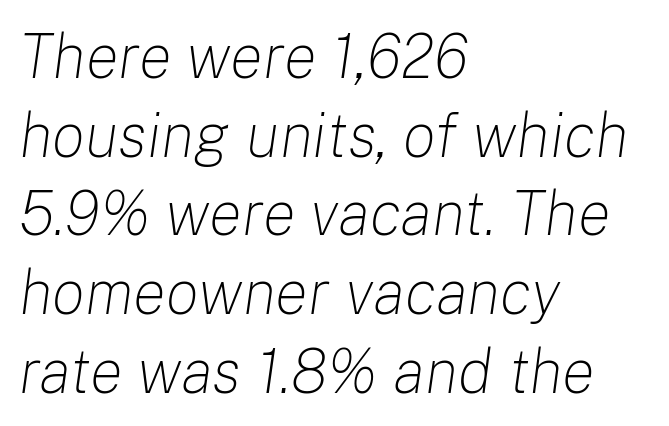
{"italic": "yes", "lean": "right", "slant_degrees": 8, "bold": "no", "weight": "light", "width": "normal", "stroke_contrast": "low", "x_height": "medium", "monospaced": "no", "underline": "no", "align": "left", "line_spacing": "normal", "line_spacing_ratio": 1.27, "letter_spacing": "normal", "letter_spacing_em": 0.0, "glyph_px": 62}
